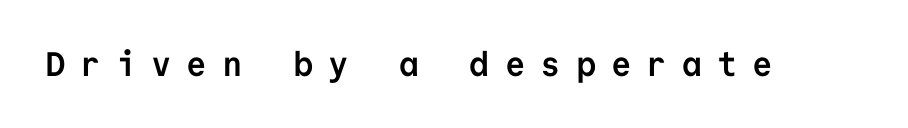
Q: Is the text bold? A: Yes.
Q: Is the text italic (slanted)? A: No, it is upright.
Q: Is the typeface a serif or a sans-serif typeface? A: Sans-serif.
Q: Is the text underlined? A: No.
Q: Is the spacing between letters normal or unusually wide? A: Unusually wide.
Q: Width (condensed, normal, or wide)? A: Normal.
Q: Stroke contrast? A: Low.
Q: x-height? A: Medium.
Q: Monospaced? A: Yes.
